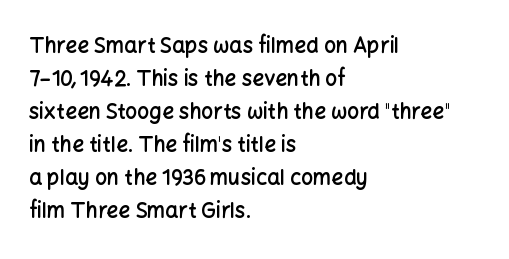
{"italic": "no", "bold": "semi", "underline": "no", "align": "left", "line_spacing": "normal", "line_spacing_ratio": 1.57, "letter_spacing": "normal", "letter_spacing_em": 0.0, "glyph_px": 21}
